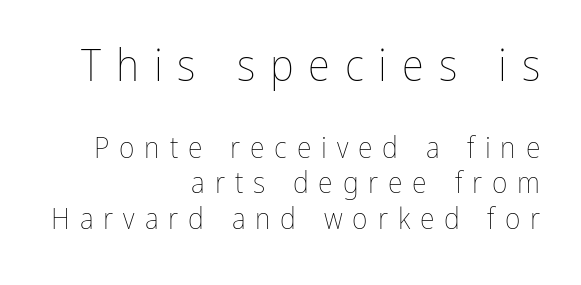
{"italic": "no", "bold": "no", "weight": "thin", "width": "condensed", "stroke_contrast": "low", "x_height": "medium", "monospaced": "no", "underline": "no", "align": "right", "line_spacing_ratio": 1.19, "letter_spacing": "wide", "letter_spacing_em": 0.33, "larger_block": "first", "size_ratio": 1.5, "glyph_px": 45}
